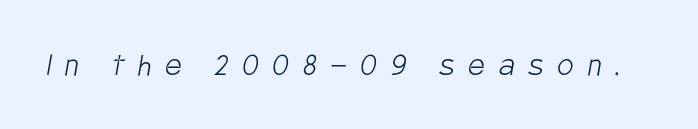
The image shows 36 px light, condensed sans-serif type; set unusually wide letter spacing (+0.39 em), not underlined; low stroke contrast and a large x-height.
